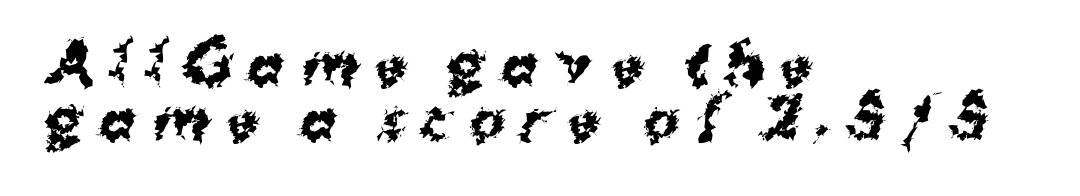
{"serif": "no", "bold": "yes", "weight": "bold", "width": "normal", "stroke_contrast": "medium", "x_height": "medium", "monospaced": "no", "underline": "no", "align": "left", "line_spacing": "tight", "line_spacing_ratio": 1.01, "letter_spacing": "wide", "letter_spacing_em": 0.29, "glyph_px": 54}
